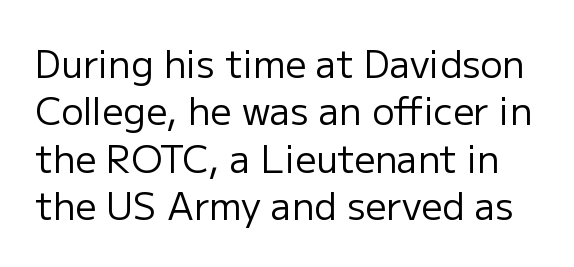
Stroke mass is kept to a normal reading level or below. Nothing unusual about the tracking: characters are spaced as the font intends. In terms of posture, this sample is upright. Rows of type keep a routine distance in the vertical direction. Each letter keeps its own natural width here, so spacing adapts to shape.
